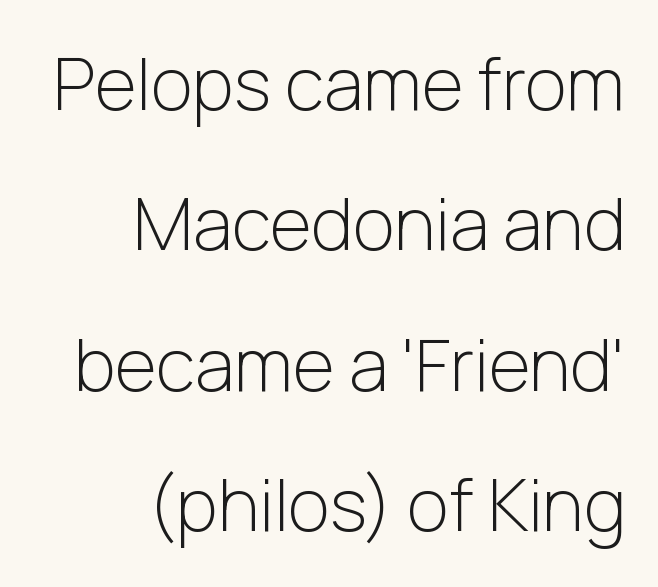
To sum up the face: it is a sans, with no serifs. The lines in this sample share a right terminus and differ only in where they begin. The typeface has the unassuming heft of standard copy or less. Does the leading feel generous? Absolutely, it's lavish. A bare baseline throughout the passage.
